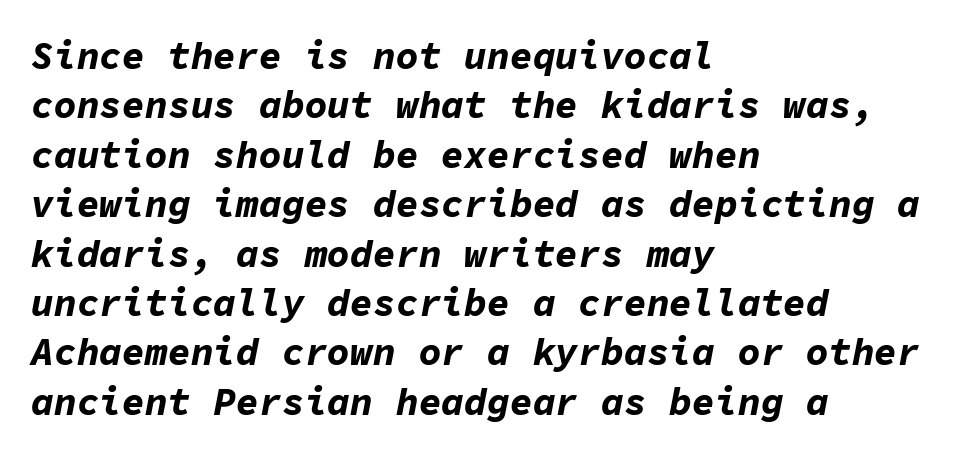
Italic: yes, the glyphs are oblique. Tracking value appears to be zero — textbook default spacing. Where is the straight margin? On the left. Do the characters align in a grid? Yes, the font is monospaced. One glance says typical: line gaps are just what's usual. What weight is shown? A full bold with thick strokes.
